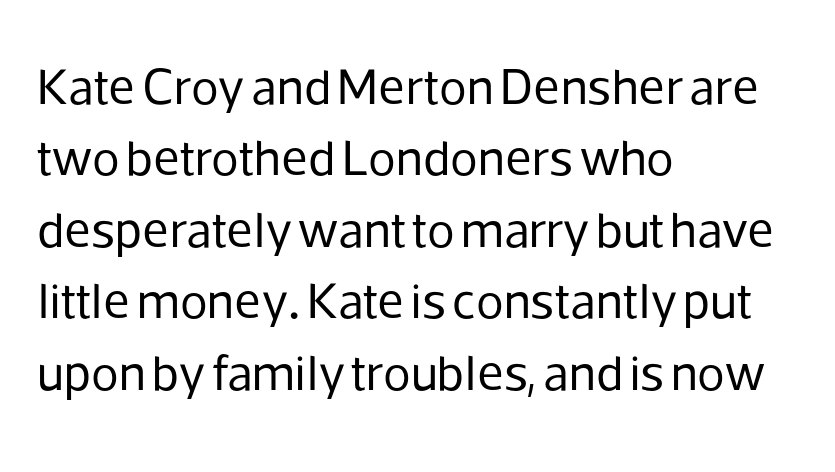
The image shows 51 px regular-weight sans-serif type, upright; set left-aligned, normal line spacing (1.4x), normal letter spacing, not underlined; low stroke contrast and a medium x-height.
